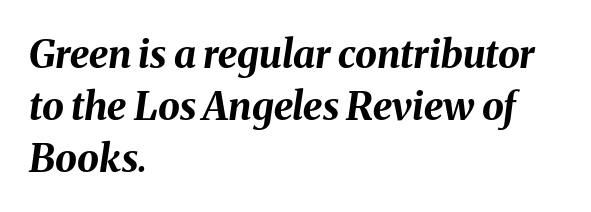
{"italic": "yes", "lean": "right", "slant_degrees": 8, "bold": "yes", "weight": "bold", "width": "normal", "stroke_contrast": "medium", "x_height": "medium", "monospaced": "no", "underline": "no", "align": "left", "line_spacing": "normal", "line_spacing_ratio": 1.33, "letter_spacing": "normal", "letter_spacing_em": 0.0, "glyph_px": 39}
